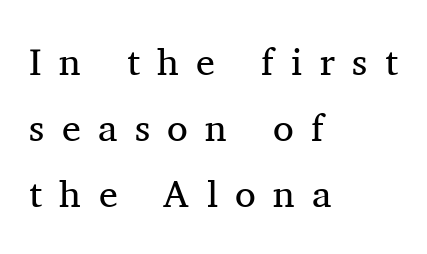
Q: Is the text bold? A: No.
Q: Is the text italic (slanted)? A: No, it is upright.
Q: Is the typeface a serif or a sans-serif typeface? A: Serif.
Q: Is the text underlined? A: No.
Q: How is the paragraph aligned? A: Left-aligned.
Q: Is the spacing between letters normal or unusually wide? A: Unusually wide.
Q: Width (condensed, normal, or wide)? A: Normal.
Q: Stroke contrast? A: Medium.
Q: x-height? A: Medium.
Q: Monospaced? A: No.
